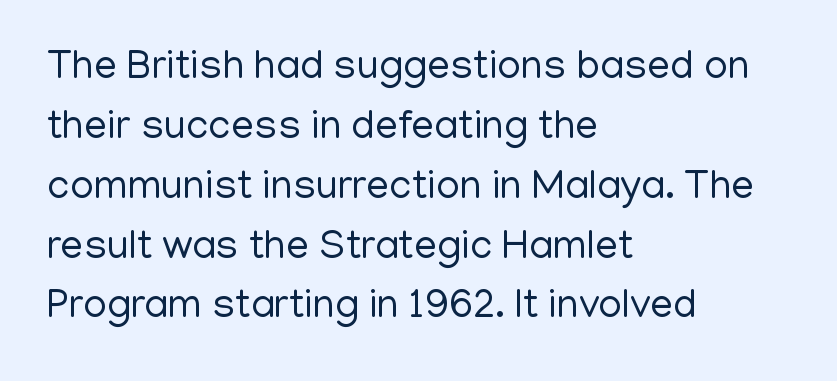
In terms of leading, this rendering sits right in the middle. Every stem runs plumb, perpendicular to the baseline. Underline: absent. The typeface has the unassuming heft of standard copy or less.
